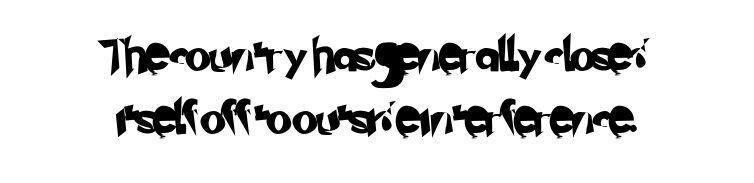
You can tell from the bare stems that sans-serif type was used. Decoration check: the copy has no underline. Short note: letters normally spaced. Does the leading feel generous? Absolutely, it's lavish.
